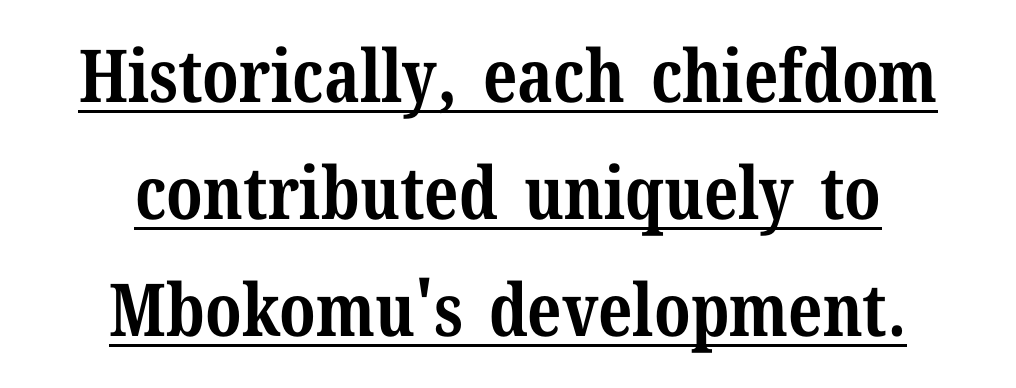
{"serif": "yes", "italic": "no", "bold": "yes", "weight": "bold", "width": "normal", "stroke_contrast": "medium", "x_height": "medium", "monospaced": "no", "underline": "yes", "align": "center", "line_spacing": "normal", "line_spacing_ratio": 1.6, "letter_spacing": "normal", "letter_spacing_em": 0.0, "glyph_px": 73}
